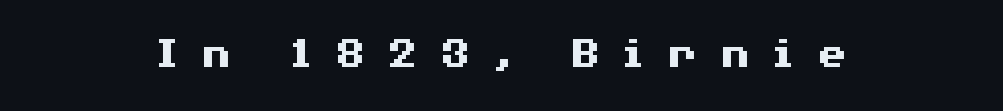
Q: Is the text bold? A: Yes.
Q: Is the text italic (slanted)? A: No, it is upright.
Q: Is the typeface a serif or a sans-serif typeface? A: Sans-serif.
Q: Is the text underlined? A: No.
Q: How is the paragraph aligned? A: Centered.
Q: Is the spacing between letters normal or unusually wide? A: Unusually wide.
Q: Width (condensed, normal, or wide)? A: Wide.
Q: Stroke contrast? A: Medium.
Q: x-height? A: Medium.
Q: Monospaced? A: No.
